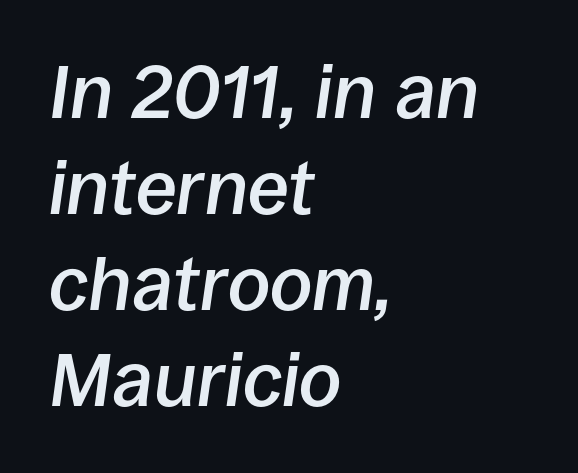
{"italic": "yes", "lean": "right", "slant_degrees": 8, "bold": "semi", "weight": "semibold", "width": "normal", "stroke_contrast": "low", "x_height": "large", "monospaced": "no", "underline": "no", "align": "left", "line_spacing": "normal", "line_spacing_ratio": 1.28, "letter_spacing": "normal", "letter_spacing_em": 0.0, "glyph_px": 75}
